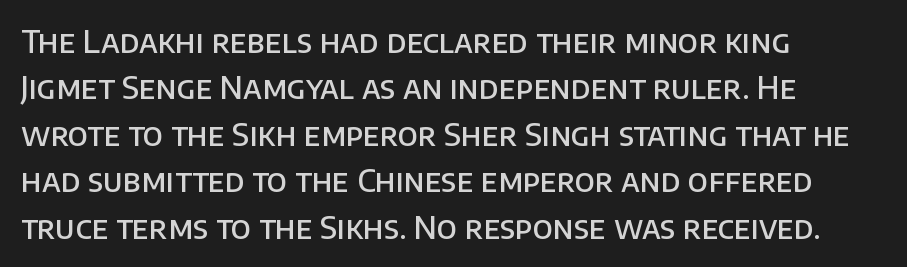
{"serif": "no", "italic": "no", "bold": "semi", "weight": "semibold", "width": "normal", "stroke_contrast": "low", "x_height": "large", "monospaced": "no", "underline": "no", "align": "left", "line_spacing": "normal", "line_spacing_ratio": 1.5, "letter_spacing": "normal", "letter_spacing_em": 0.0, "glyph_px": 31}
